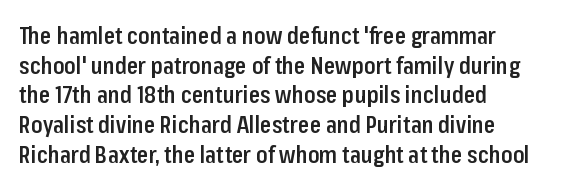
The image shows 23 px text type, upright; set left-aligned, normal line spacing (1.29x), normal letter spacing, not underlined.
